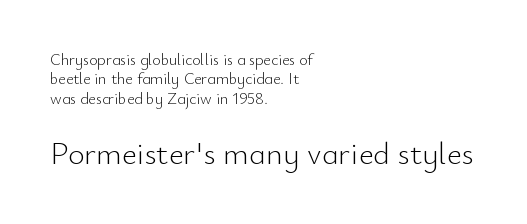
Q: Is the text bold? A: No.
Q: Is the text italic (slanted)? A: No, it is upright.
Q: Is the typeface a serif or a sans-serif typeface? A: Sans-serif.
Q: Is the text underlined? A: No.
Q: How is the paragraph aligned? A: Left-aligned.
Q: Is the spacing between letters normal or unusually wide? A: Normal.
Q: Which block of text is set in a larger size, the first (top) or the second (bottom)? A: The second (bottom) one.
Q: Width (condensed, normal, or wide)? A: Normal.
Q: Stroke contrast? A: Low.
Q: x-height? A: Small.
Q: Monospaced? A: No.
